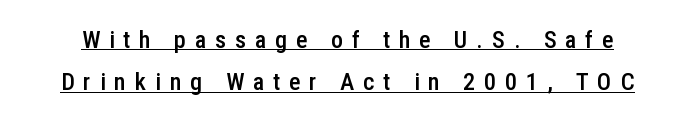
{"italic": "no", "bold": "semi", "underline": "yes", "line_spacing_ratio": 1.77, "letter_spacing": "wide", "letter_spacing_em": 0.37, "glyph_px": 24}
